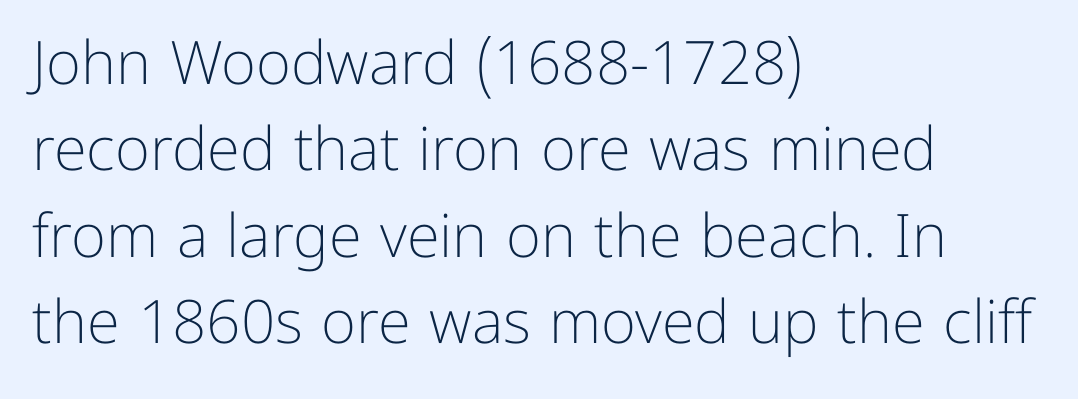
{"serif": "no", "italic": "no", "bold": "no", "weight": "light", "width": "normal", "stroke_contrast": "low", "x_height": "medium", "monospaced": "no", "underline": "no", "align": "left", "line_spacing": "normal", "line_spacing_ratio": 1.44, "letter_spacing": "normal", "letter_spacing_em": 0.0, "glyph_px": 60}
